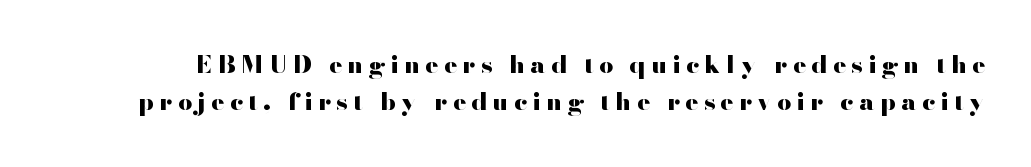
The image shows 24 px bold type, upright; set normal line spacing (1.55x), unusually wide letter spacing (+0.23 em), not underlined.
